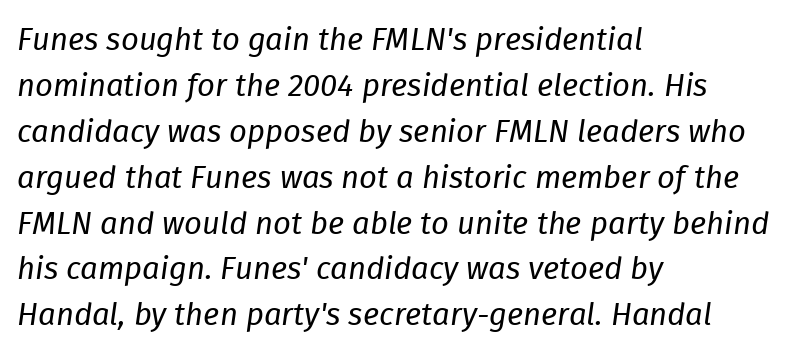
Q: Is the text bold? A: No.
Q: Is the text italic (slanted)? A: Yes, it leans right by about 8 degrees.
Q: Is the text underlined? A: No.
Q: How is the paragraph aligned? A: Left-aligned.
Q: Is the spacing between letters normal or unusually wide? A: Normal.
Q: Is the spacing between lines tight, normal or loose? A: Normal.
Q: Width (condensed, normal, or wide)? A: Normal.
Q: Stroke contrast? A: Low.
Q: x-height? A: Medium.
Q: Monospaced? A: No.
